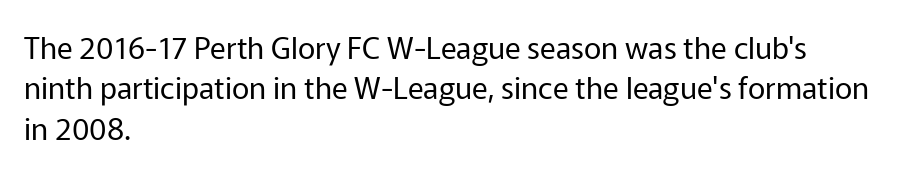
The characters display no serif detailing; their extremities are plain. In CSS terms this would be text-align: left. Ordinary non-slanted type is in use. A typesetter would call this proportional, since set widths differ per character.
